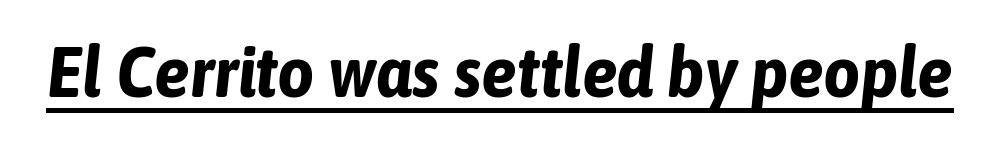
The image shows 72 px bold, condensed type, italic (leaning right); set normal letter spacing, underlined; low stroke contrast and a medium x-height.
